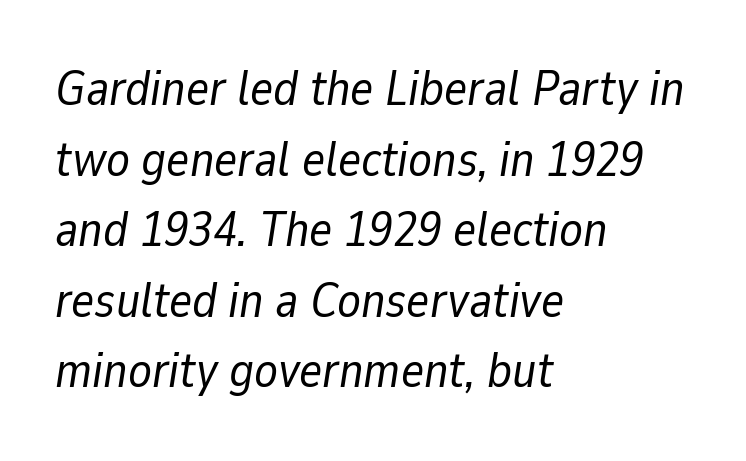
A student would call this left alignment; a typographer would say flush left, rag right. This rendering features lettering with no underline. Proportional: the letters do not fall into vertical columns. Summary of vertical rhythm: regular, with standard interline spacing.
